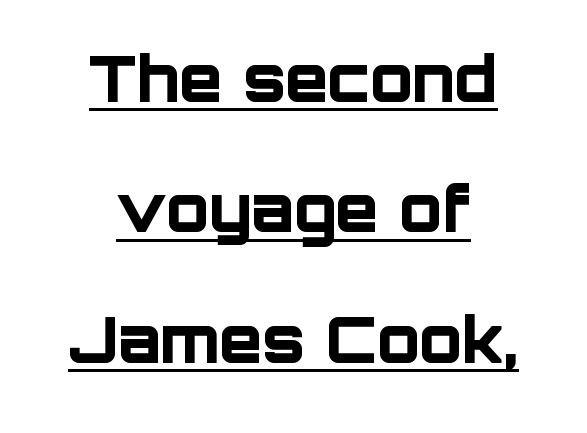
This sample carries an underscore along the baseline area. These lines stand farther apart than default settings would place them. The setting favours the middle, as headings and verse often do. The axis of the letterforms is exactly vertical. Plenty of ink on the page — the face is bold. Each letter's strokes conclude bluntly, with no projecting serifs.
